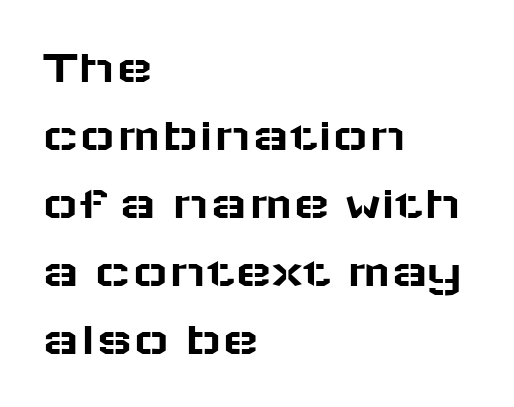
The image shows 49 px wide sans-serif type, upright; set left-aligned, normal line spacing (1.39x), normal letter spacing, not underlined; low stroke contrast and a medium x-height.
